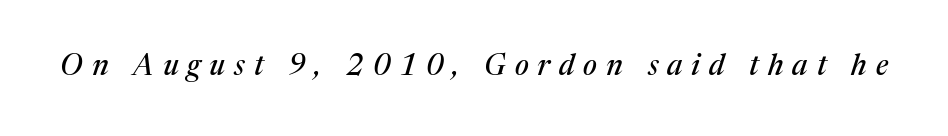
The image shows 29 px serif type, italic (leaning right); set unusually wide letter spacing (+0.31 em), not underlined; medium stroke contrast and a medium x-height.
